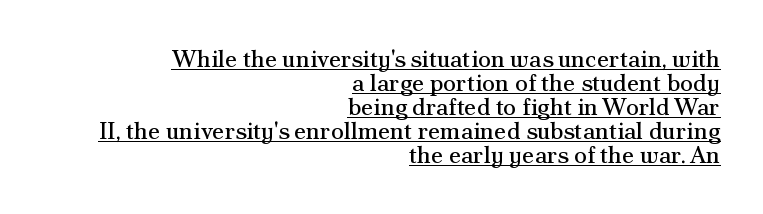
The image shows 24 px text type, upright; set right-aligned, tight line spacing (1.0x), normal letter spacing, underlined.
